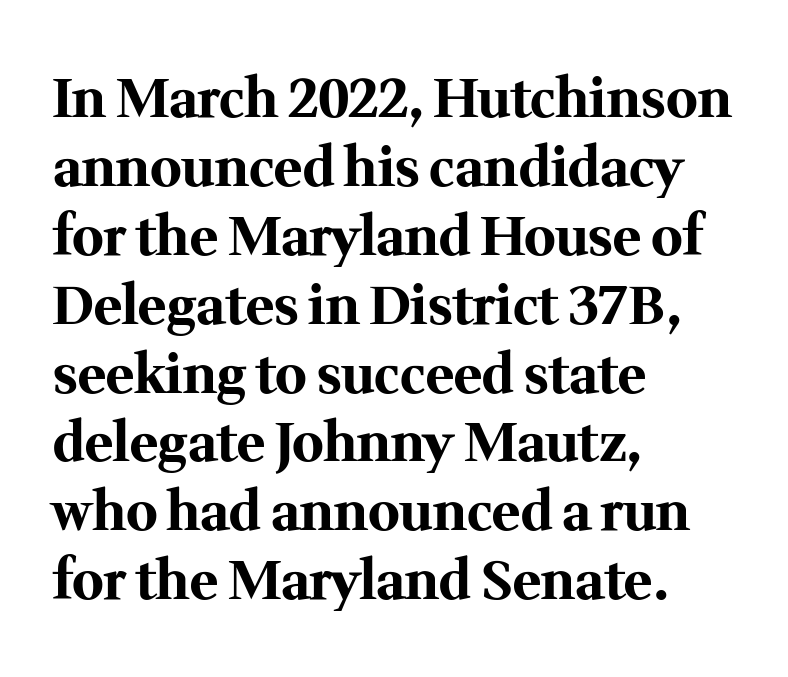
The image shows 53 px bold serif type, upright; set left-aligned, normal line spacing (1.3x), normal letter spacing, not underlined; medium stroke contrast and a medium x-height.
